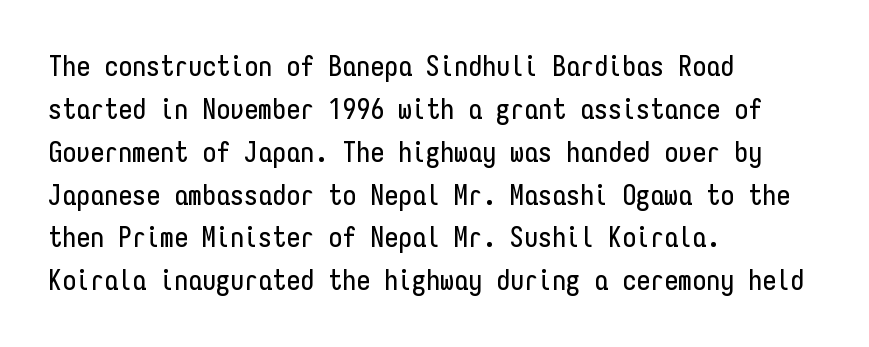
The image shows 28 px condensed sans-serif type, upright, monospaced; set left-aligned, normal line spacing (1.53x), normal letter spacing, not underlined; low stroke contrast and a medium x-height.
